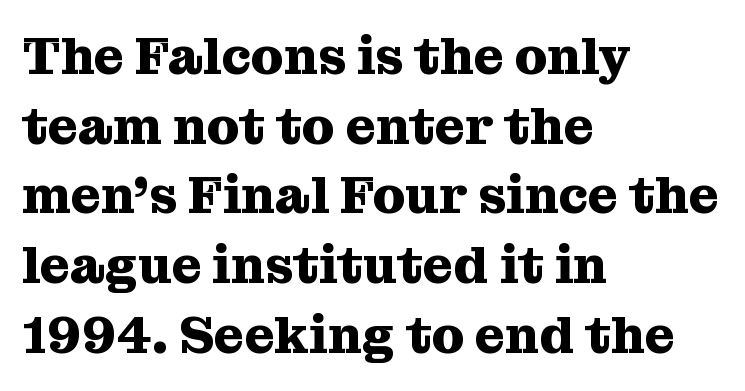
The image shows 52 px heavy serif type, upright; set left-aligned, normal line spacing (1.34x), normal letter spacing, not underlined; medium stroke contrast and a medium x-height.
